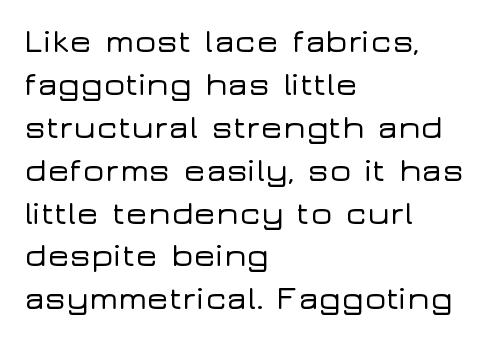
The image shows 33 px wide sans-serif type, upright; set left-aligned, normal line spacing (1.3x), normal letter spacing, not underlined; low stroke contrast and a medium x-height.
